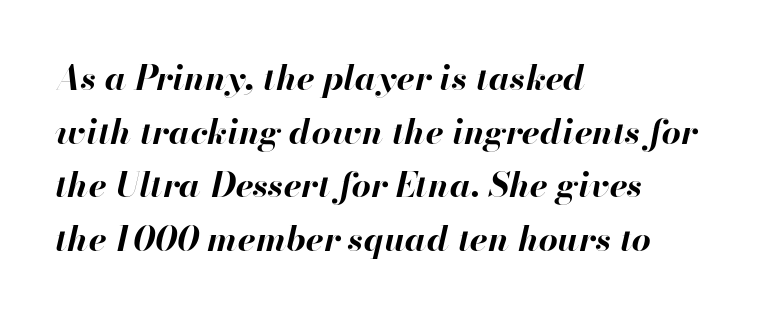
Caption: bold face, heavy strokes. Nobody drew a line under any word here. Each new line begins a customary step beneath the previous one. Varying glyph widths throughout — classic text-font behaviour. Standard letterfit; no display-style spreading of the glyphs.
